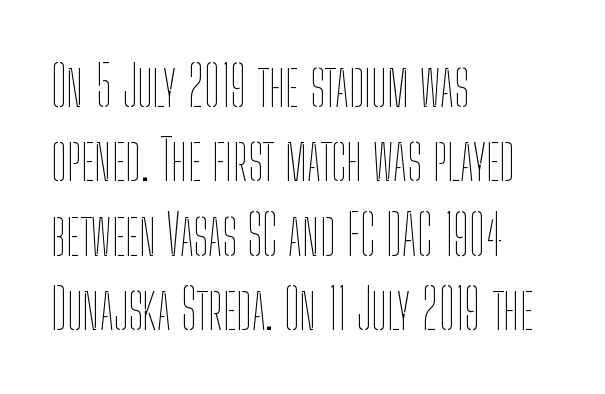
Q: Is the text bold? A: No.
Q: Is the text italic (slanted)? A: No, it is upright.
Q: Is the text underlined? A: No.
Q: How is the paragraph aligned? A: Left-aligned.
Q: Is the spacing between letters normal or unusually wide? A: Normal.
Q: Is the spacing between lines tight, normal or loose? A: Normal.
Q: Width (condensed, normal, or wide)? A: Condensed.
Q: Stroke contrast? A: Low.
Q: x-height? A: Medium.
Q: Monospaced? A: No.
